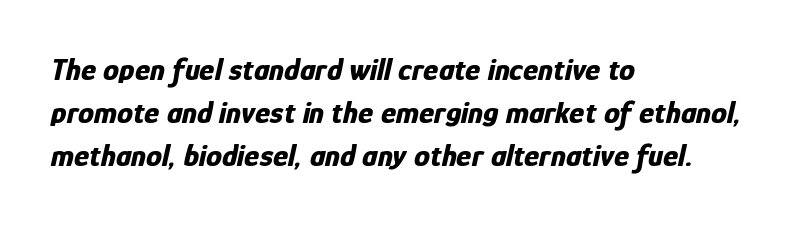
The image shows 32 px bold, condensed type, italic (leaning right); set left-aligned, normal line spacing (1.35x), normal letter spacing, not underlined; low stroke contrast and a medium x-height.
